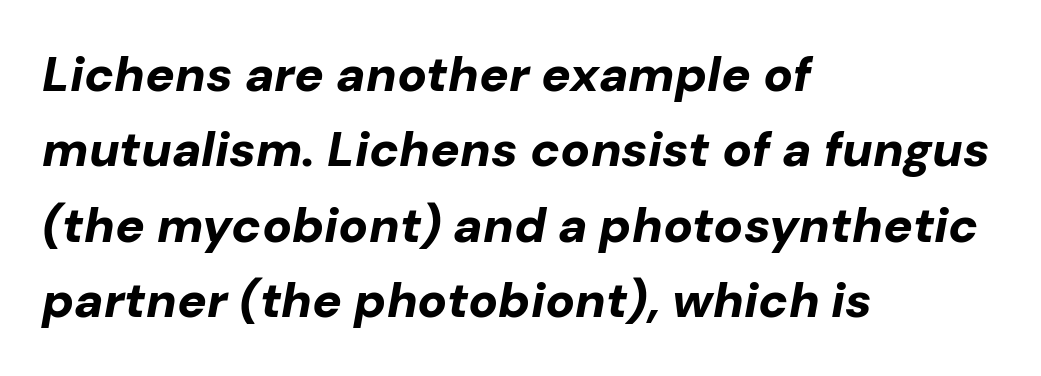
Does the leading feel generous? No, just average. You could call the tracking neutral — neither tight nor loose. It's the slanting kind of type. The text block is weighted toward the left margin, trailing off unevenly rightward. Pretty heavy lettering here — definitely bold. Here the designer chose a conventional face with non-uniform glyph widths.
